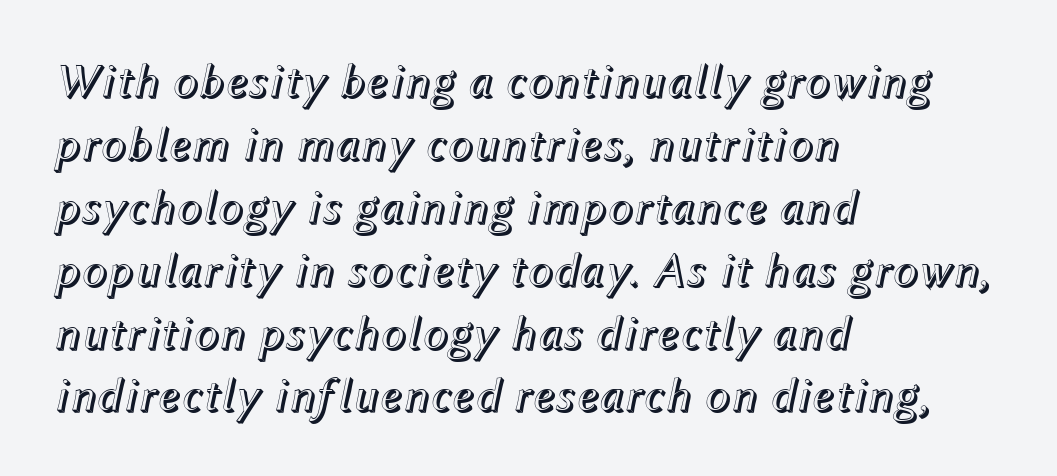
The image shows 48 px text type, italic (leaning right); set left-aligned, normal line spacing (1.31x), normal letter spacing, not underlined; a medium x-height.
